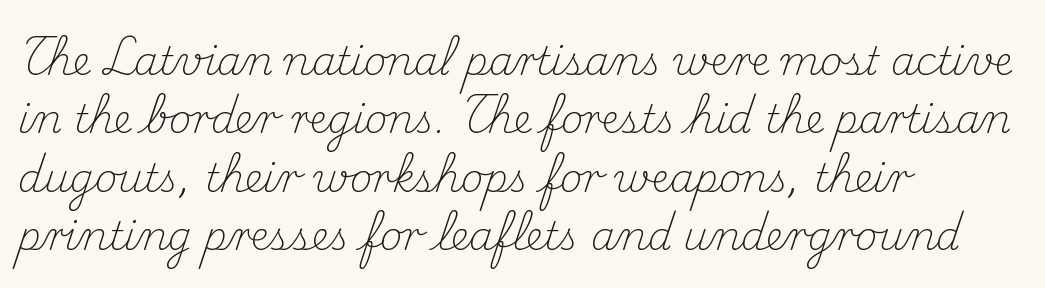
The compositor pushed each line to the left boundary. Standard letterfit; no display-style spreading of the glyphs. The strokes carry an ordinary text weight at most. These lines are composed in type with serifs. The passage shown stacks its lines at a standard gap. The words here are not underlined.
